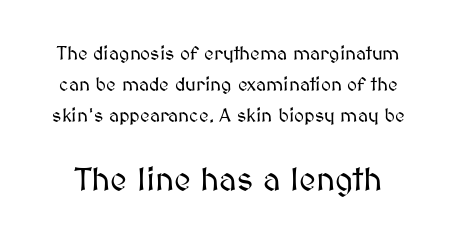
The image shows 33 px text type, upright; set normal line spacing (1.62x), normal letter spacing, not underlined; the second (bottom) block is 1.74x larger; medium stroke contrast and a medium x-height.
